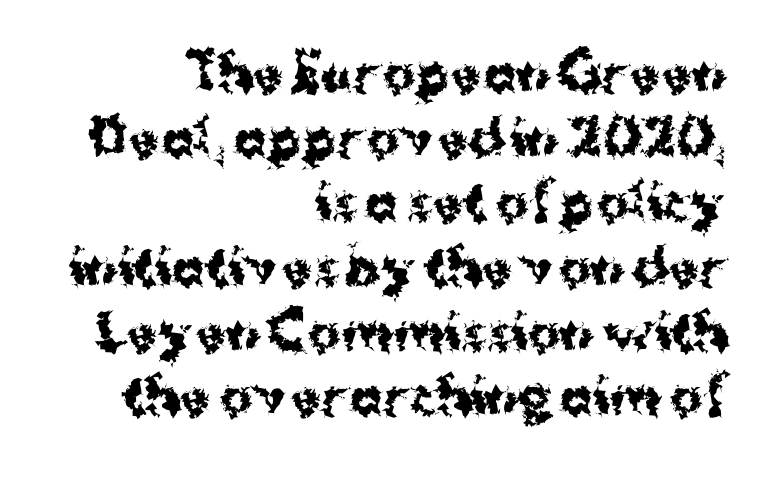
The image shows 49 px bold sans-serif type, upright; set right-aligned, normal line spacing (1.32x), normal letter spacing, not underlined; medium stroke contrast and a medium x-height.
